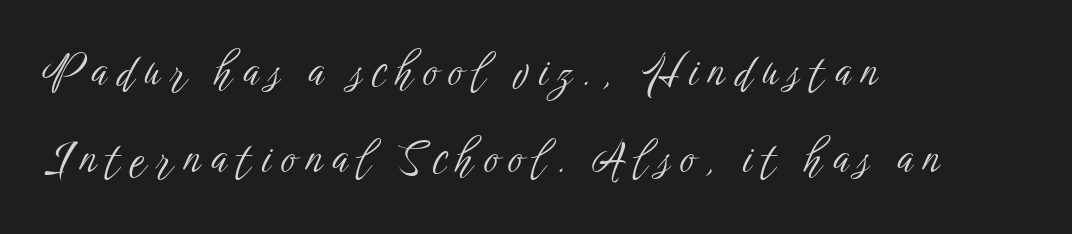
The image shows 44 px light, condensed sans-serif type; set left-aligned, loose line spacing (1.97x), unusually wide letter spacing (+0.23 em), not underlined; low stroke contrast and a medium x-height.
